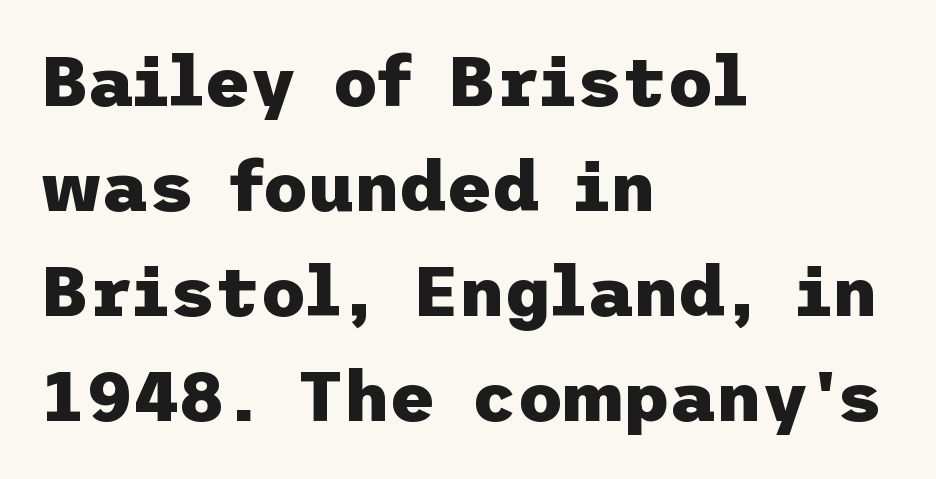
{"serif": "no", "italic": "no", "bold": "yes", "weight": "heavy", "width": "normal", "stroke_contrast": "low", "x_height": "medium", "underline": "no", "align": "left", "line_spacing": "normal", "line_spacing_ratio": 1.48, "letter_spacing": "normal", "letter_spacing_em": 0.0, "glyph_px": 71}
